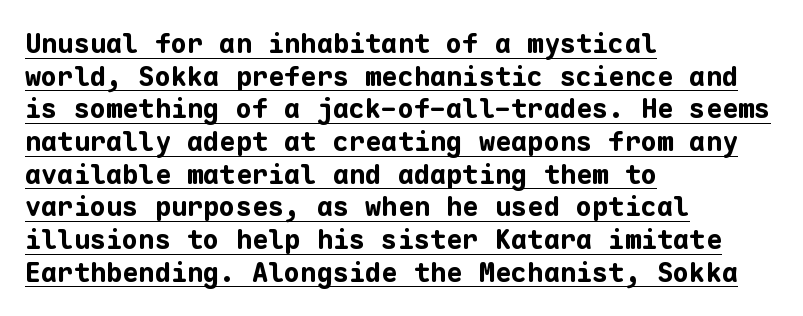
The image shows 27 px bold type, upright; set left-aligned, line spacing 1.21x, normal letter spacing, underlined.
